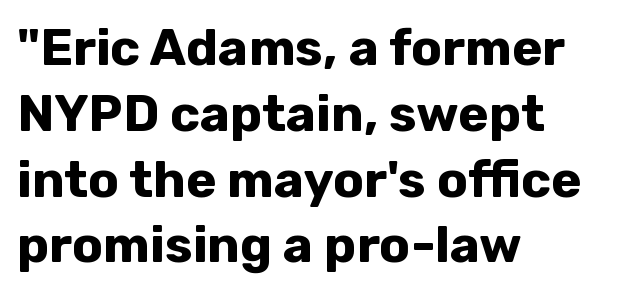
Q: Is the text bold? A: Yes.
Q: Is the text italic (slanted)? A: No, it is upright.
Q: Is the typeface a serif or a sans-serif typeface? A: Sans-serif.
Q: Is the text underlined? A: No.
Q: How is the paragraph aligned? A: Left-aligned.
Q: Is the spacing between letters normal or unusually wide? A: Normal.
Q: Is the spacing between lines tight, normal or loose? A: Normal.
Q: Width (condensed, normal, or wide)? A: Normal.
Q: Stroke contrast? A: Low.
Q: x-height? A: Medium.
Q: Monospaced? A: No.
